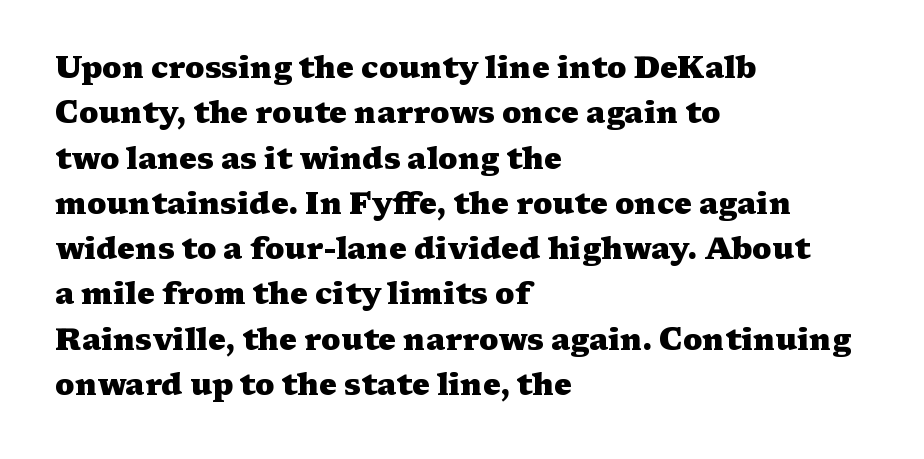
Q: Is the text bold? A: Yes.
Q: Is the text italic (slanted)? A: No, it is upright.
Q: Is the typeface a serif or a sans-serif typeface? A: Serif.
Q: Is the text underlined? A: No.
Q: How is the paragraph aligned? A: Left-aligned.
Q: Is the spacing between letters normal or unusually wide? A: Normal.
Q: Is the spacing between lines tight, normal or loose? A: Normal.
Q: Width (condensed, normal, or wide)? A: Wide.
Q: Stroke contrast? A: Medium.
Q: x-height? A: Medium.
Q: Monospaced? A: No.
